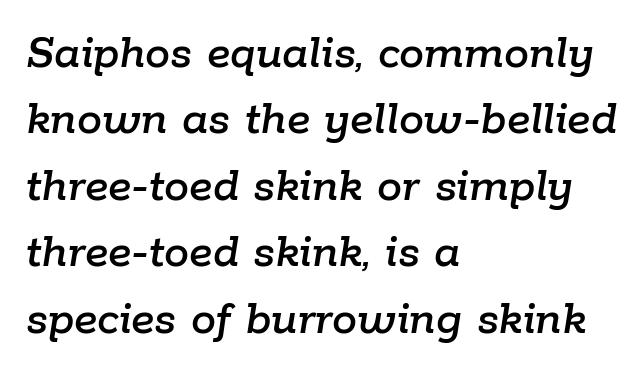
{"italic": "yes", "lean": "right", "slant_degrees": 9, "width": "normal", "stroke_contrast": "low", "x_height": "medium", "monospaced": "no", "underline": "no", "align": "left", "line_spacing": "normal", "line_spacing_ratio": 1.33, "letter_spacing": "normal", "letter_spacing_em": 0.0, "glyph_px": 50}
